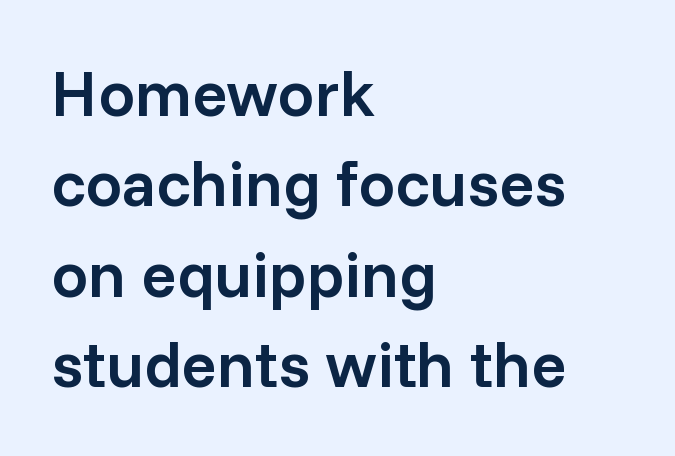
The image shows 65 px semibold sans-serif type, upright; set left-aligned, normal line spacing (1.39x), normal letter spacing, not underlined; low stroke contrast and a medium x-height.
